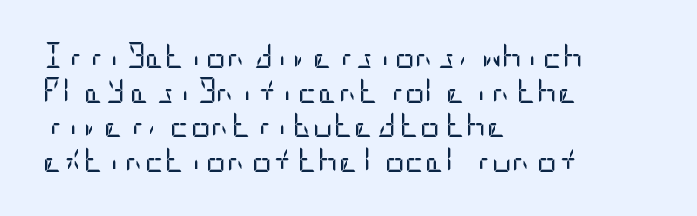
The letters stand straight up with perfectly vertical stems. The typesetter chose a ragged-right arrangement here. What's the leading like? Ordinary, nothing unusual. Nothing unusual about the tracking: characters are spaced as the font intends. Is the stroke heavy? The answer is a plain regular-or-lighter.
